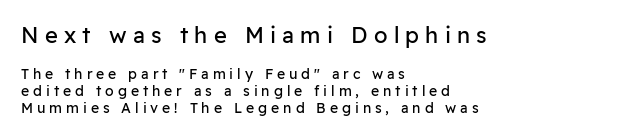
{"italic": "no", "bold": "no", "underline": "no", "align": "left", "line_spacing_ratio": 1.21, "letter_spacing": "wide", "letter_spacing_em": 0.28, "larger_block": "first", "size_ratio": 1.57, "glyph_px": 22}
